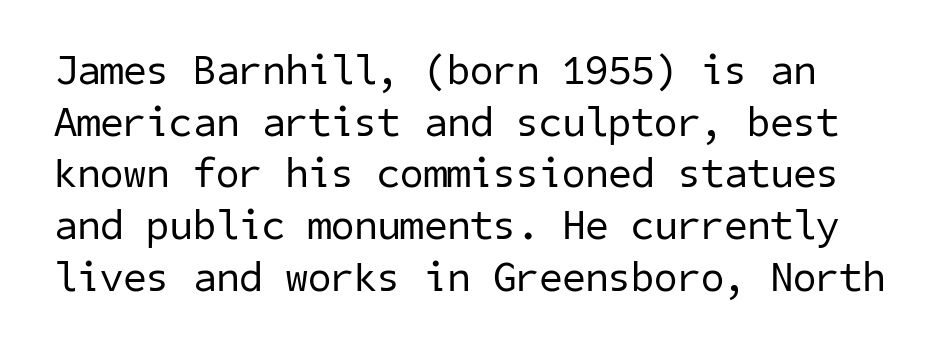
The image shows 42 px regular-weight sans-serif type; set line spacing 1.23x, normal letter spacing, not underlined; low stroke contrast and a medium x-height.
